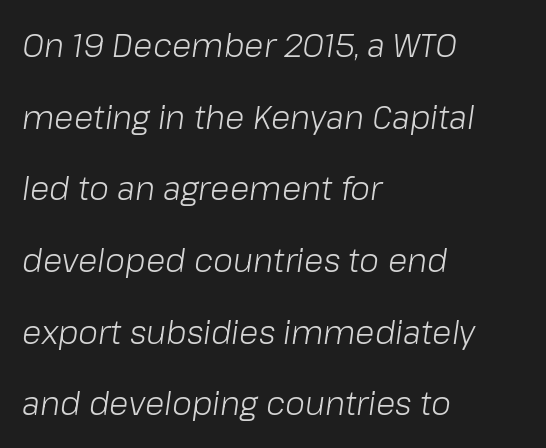
{"italic": "yes", "lean": "right", "slant_degrees": 8, "bold": "no", "weight": "light", "width": "normal", "stroke_contrast": "low", "x_height": "medium", "monospaced": "no", "underline": "no", "align": "left", "line_spacing": "loose", "line_spacing_ratio": 2.24, "letter_spacing": "normal", "letter_spacing_em": 0.0, "glyph_px": 32}
